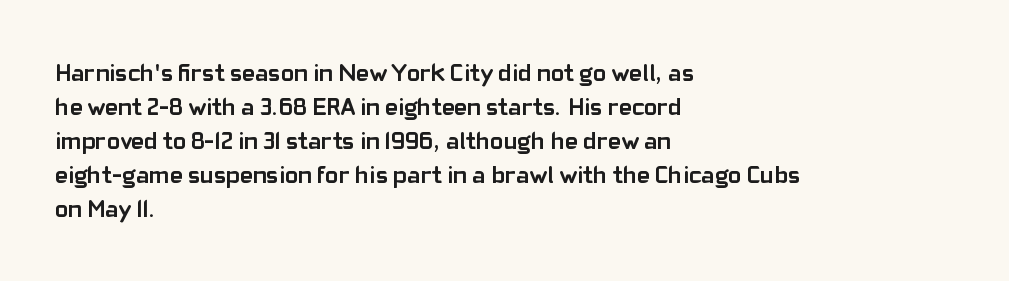
{"italic": "no", "bold": "yes", "underline": "no", "align": "left", "line_spacing": "normal", "line_spacing_ratio": 1.36, "letter_spacing": "normal", "letter_spacing_em": 0.0, "glyph_px": 25}
